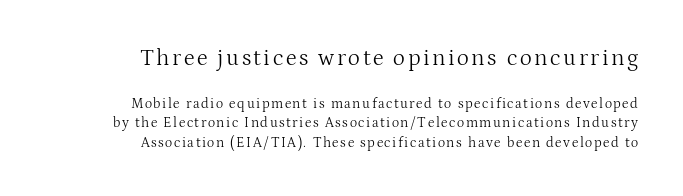
Q: Is the text bold? A: No.
Q: Is the text italic (slanted)? A: No, it is upright.
Q: Is the text underlined? A: No.
Q: How is the paragraph aligned? A: Right-aligned.
Q: Is the spacing between lines tight, normal or loose? A: Normal.
Q: Which block of text is set in a larger size, the first (top) or the second (bottom)? A: The first (top) one.
